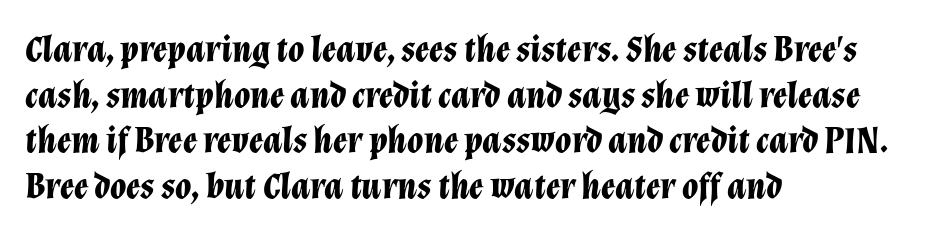
{"italic": "yes", "lean": "right", "slant_degrees": 12, "bold": "yes", "weight": "bold", "width": "normal", "stroke_contrast": "low", "x_height": "medium", "monospaced": "no", "underline": "no", "align": "left", "line_spacing_ratio": 1.23, "letter_spacing": "normal", "letter_spacing_em": 0.0, "glyph_px": 37}
